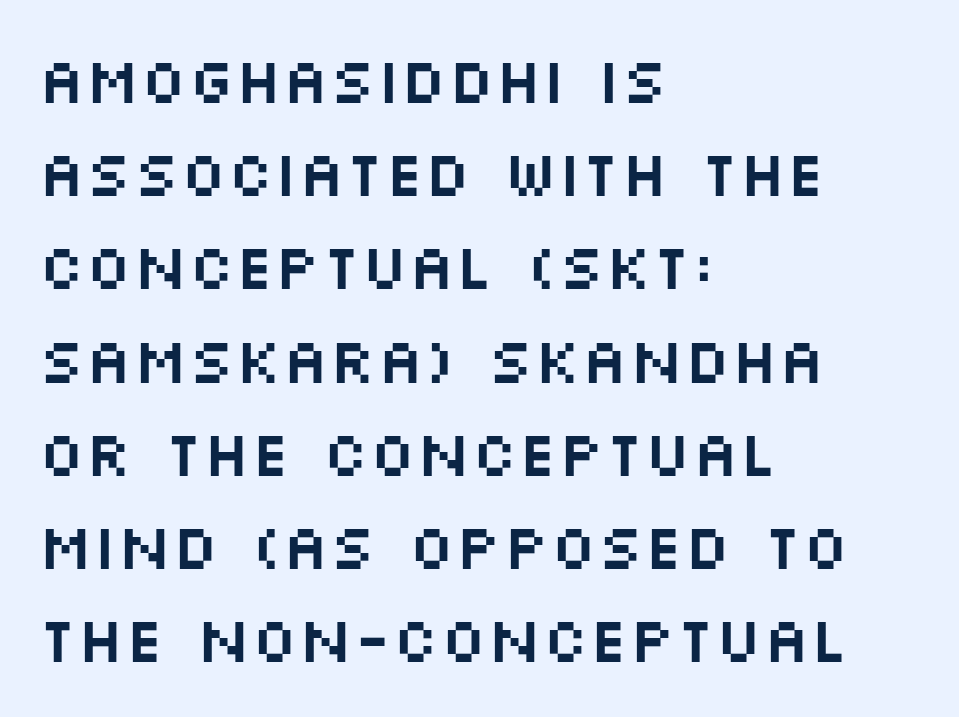
Character widths vary here, with narrow letters taking less room than wide ones. Italic: no, the glyphs are upright roman. Is the block centered? No — it sits flush against the left margin. These lines are composed in type without serifs. Inter-character spacing is left at the font's built-in metrics.
